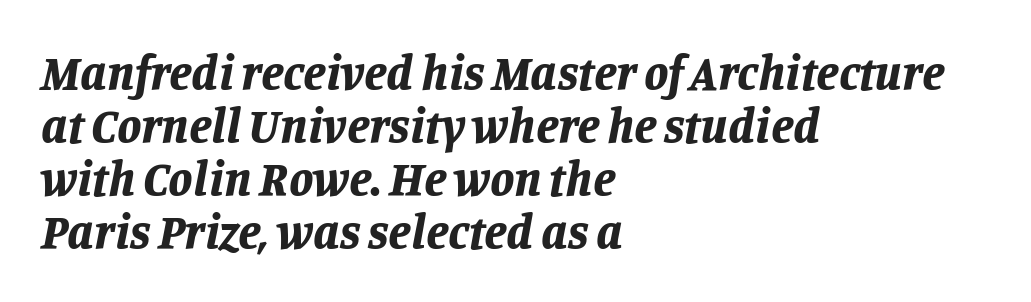
The image shows 49 px bold type, italic (leaning right); set left-aligned, tight line spacing (1.08x), normal letter spacing, not underlined; low stroke contrast and a large x-height.
